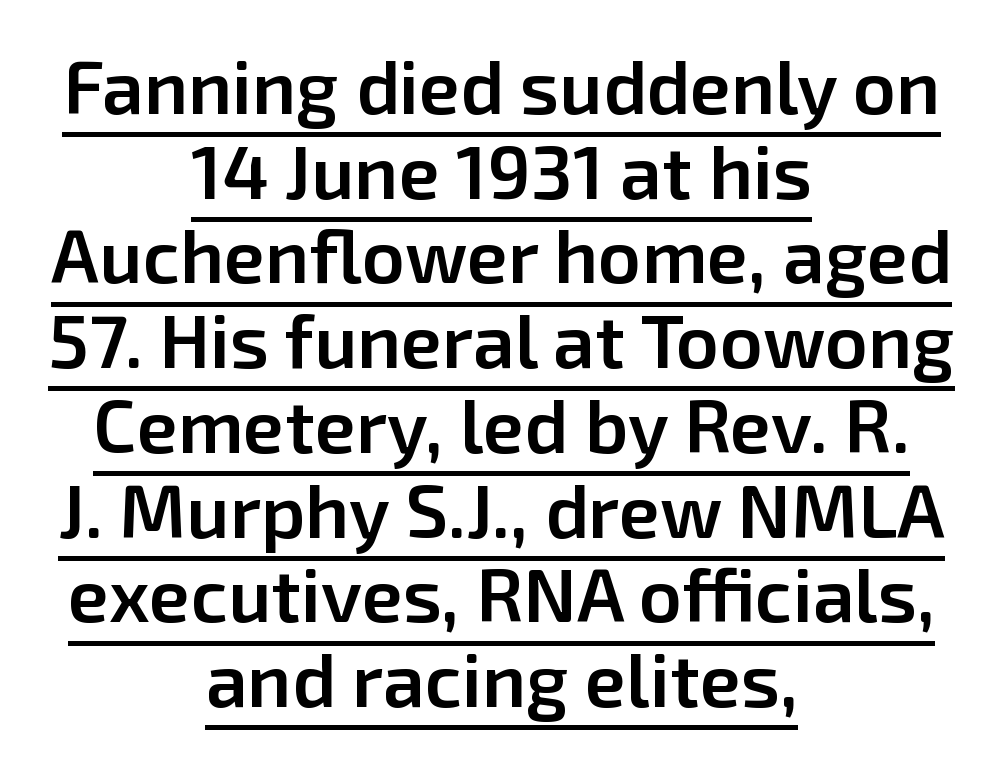
The image shows 75 px semibold sans-serif type, upright; set centered, tight line spacing (1.13x), normal letter spacing, underlined; low stroke contrast and a medium x-height.
